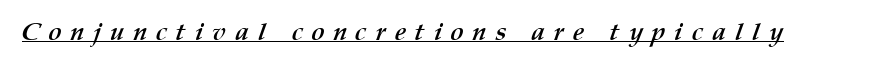
The image shows 25 px bold type; set unusually wide letter spacing (+0.36 em), underlined.
